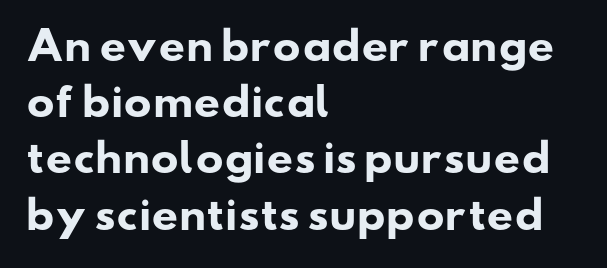
The strokes are fattened all the way to bold. Here the designer chose a conventional face with non-uniform glyph widths. Left-aligned paragraph, ragged on the right. The vertical gap from one line to the next is medium. The typeface chosen for these lines omits serifs.
